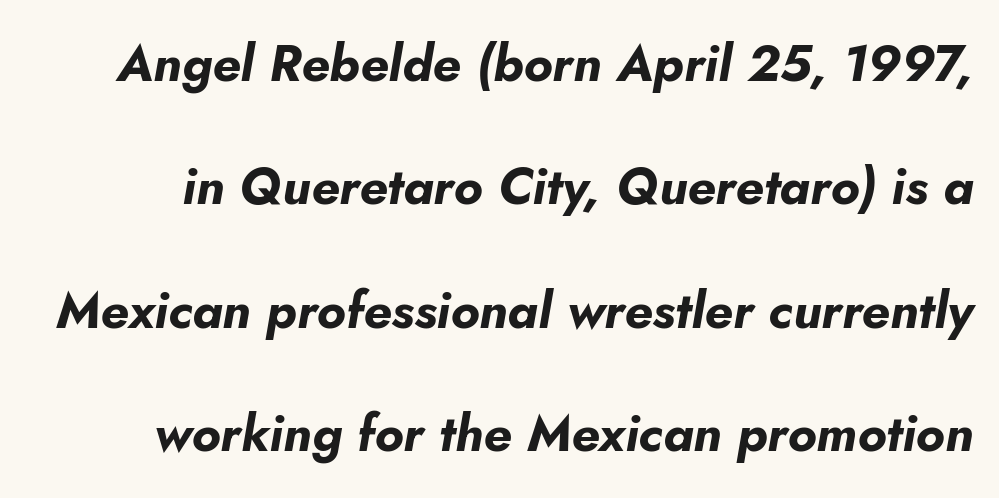
Q: Is the text bold? A: Yes.
Q: Is the text italic (slanted)? A: Yes, it leans right by about 5 degrees.
Q: Is the text underlined? A: No.
Q: Is the spacing between letters normal or unusually wide? A: Normal.
Q: Is the spacing between lines tight, normal or loose? A: Loose.
Q: Width (condensed, normal, or wide)? A: Normal.
Q: Stroke contrast? A: Low.
Q: x-height? A: Small.
Q: Monospaced? A: No.
